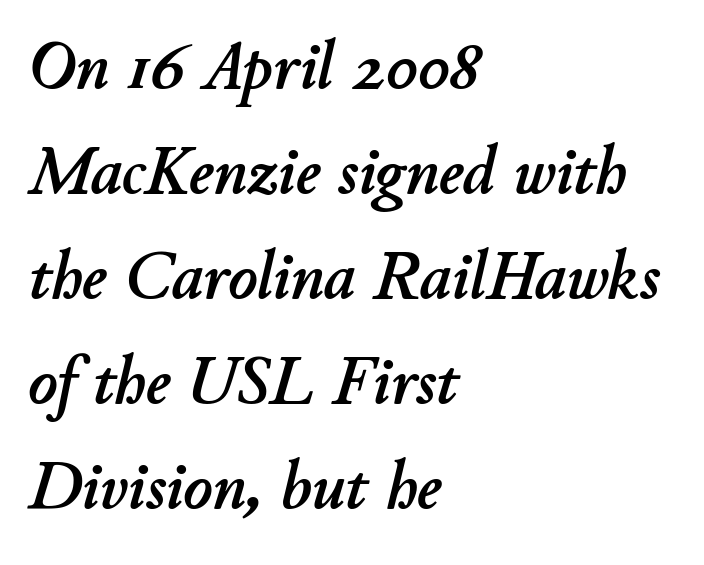
The font's italic variant was chosen for this text. The space beneath each line is pristine and unruled. Is the letter spacing exaggerated? No — it looks like the ordinary default. The rendering uses natural spacing where letterforms have individual widths. Does the copy run flush right? No — it runs flush left.
